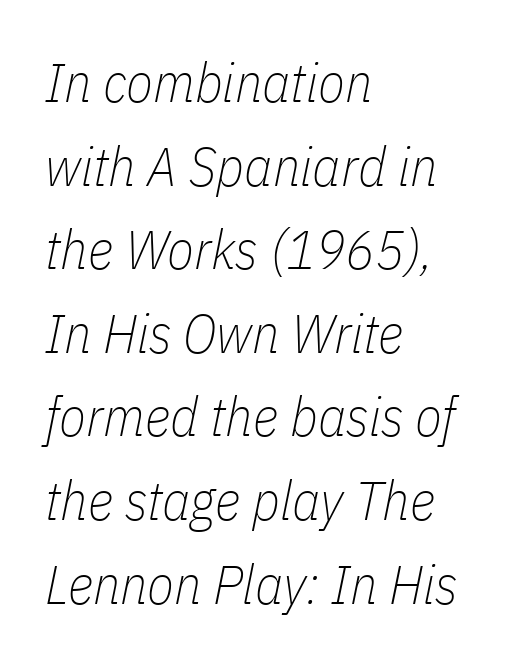
Q: Is the text bold? A: No.
Q: Is the text italic (slanted)? A: Yes, it leans right by about 11 degrees.
Q: Is the text underlined? A: No.
Q: How is the paragraph aligned? A: Left-aligned.
Q: Is the spacing between letters normal or unusually wide? A: Normal.
Q: Is the spacing between lines tight, normal or loose? A: Normal.
Q: Width (condensed, normal, or wide)? A: Condensed.
Q: Stroke contrast? A: Low.
Q: x-height? A: Medium.
Q: Monospaced? A: No.
